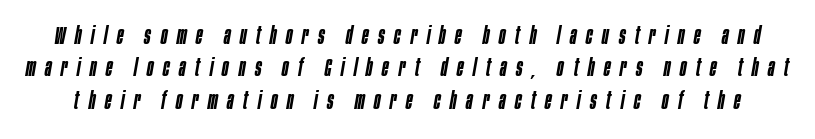
The image shows 24 px text type, italic (leaning right); set normal line spacing (1.35x), unusually wide letter spacing (+0.4 em), not underlined.
